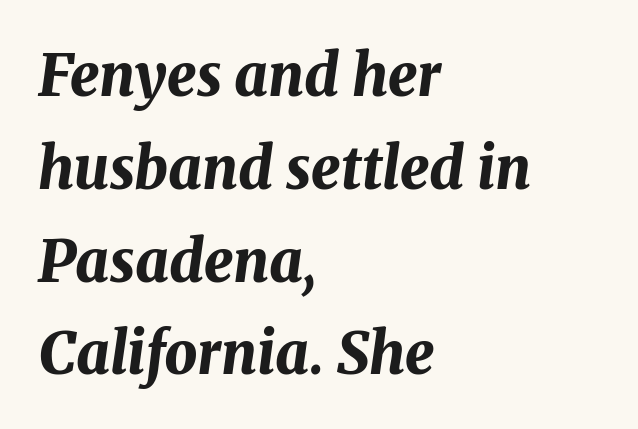
Q: Is the text bold? A: Yes.
Q: Is the text italic (slanted)? A: Yes, it leans right by about 8 degrees.
Q: Is the text underlined? A: No.
Q: How is the paragraph aligned? A: Left-aligned.
Q: Is the spacing between letters normal or unusually wide? A: Normal.
Q: Is the spacing between lines tight, normal or loose? A: Normal.
Q: Width (condensed, normal, or wide)? A: Normal.
Q: Stroke contrast? A: Medium.
Q: x-height? A: Medium.
Q: Monospaced? A: No.
